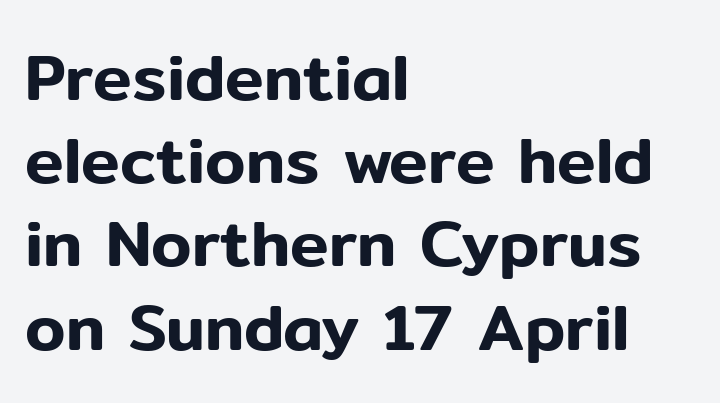
Q: Is the text italic (slanted)? A: No, it is upright.
Q: Is the typeface a serif or a sans-serif typeface? A: Sans-serif.
Q: Is the text underlined? A: No.
Q: How is the paragraph aligned? A: Left-aligned.
Q: Is the spacing between letters normal or unusually wide? A: Normal.
Q: Is the spacing between lines tight, normal or loose? A: Normal.
Q: Width (condensed, normal, or wide)? A: Normal.
Q: Stroke contrast? A: Low.
Q: x-height? A: Medium.
Q: Monospaced? A: No.
